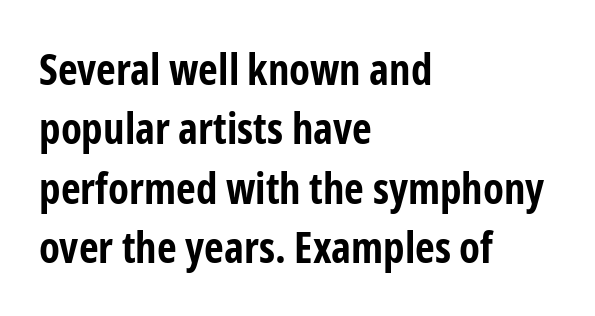
The image shows 43 px bold, condensed sans-serif type, upright; set left-aligned, normal line spacing (1.38x), normal letter spacing, not underlined; low stroke contrast and a medium x-height.
